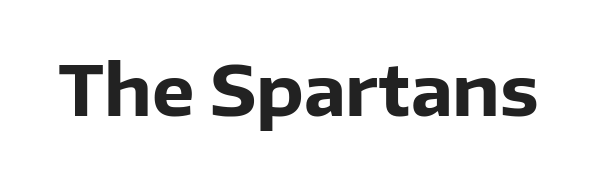
Q: Is the text bold? A: Yes.
Q: Is the text italic (slanted)? A: No, it is upright.
Q: Is the typeface a serif or a sans-serif typeface? A: Sans-serif.
Q: Is the text underlined? A: No.
Q: Is the spacing between letters normal or unusually wide? A: Normal.
Q: Width (condensed, normal, or wide)? A: Normal.
Q: Stroke contrast? A: Low.
Q: x-height? A: Medium.
Q: Monospaced? A: No.
